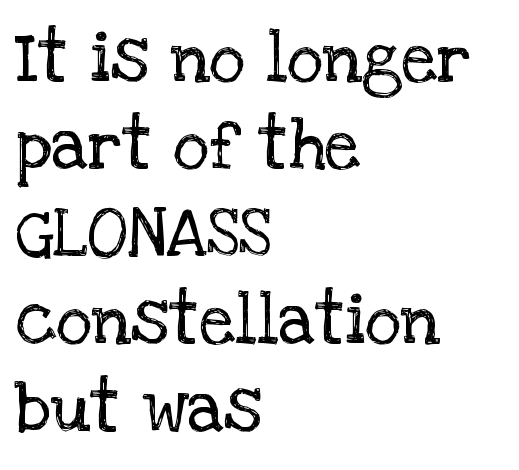
{"serif": "yes", "italic": "no", "bold": "no", "weight": "regular", "width": "normal", "stroke_contrast": "low", "x_height": "large", "monospaced": "no", "underline": "no", "align": "left", "line_spacing": "normal", "line_spacing_ratio": 1.25, "letter_spacing": "normal", "letter_spacing_em": 0.0, "glyph_px": 70}
